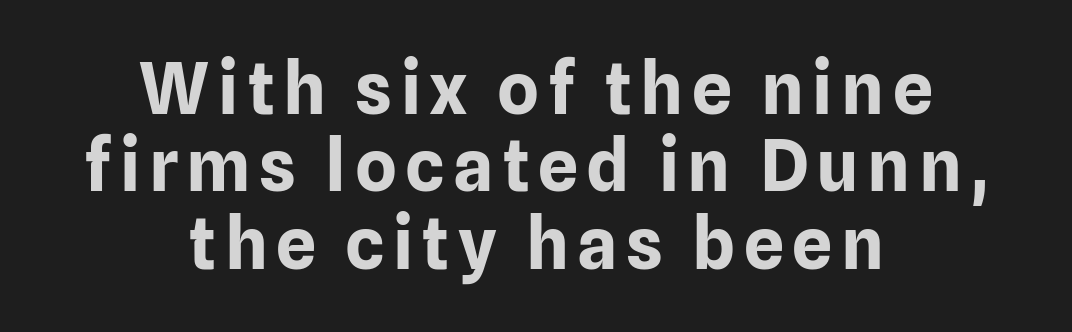
Q: Is the text bold? A: Yes.
Q: Is the text italic (slanted)? A: No, it is upright.
Q: Is the typeface a serif or a sans-serif typeface? A: Sans-serif.
Q: Is the text underlined? A: No.
Q: How is the paragraph aligned? A: Centered.
Q: Is the spacing between lines tight, normal or loose? A: Tight.
Q: Width (condensed, normal, or wide)? A: Normal.
Q: Stroke contrast? A: Low.
Q: x-height? A: Medium.
Q: Monospaced? A: No.
